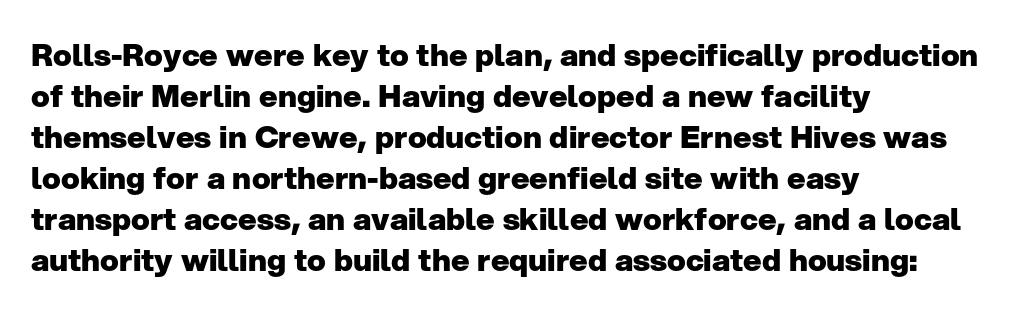
The image shows 31 px heavy sans-serif type, upright; set left-aligned, normal line spacing (1.32x), normal letter spacing, not underlined; low stroke contrast and a medium x-height.
